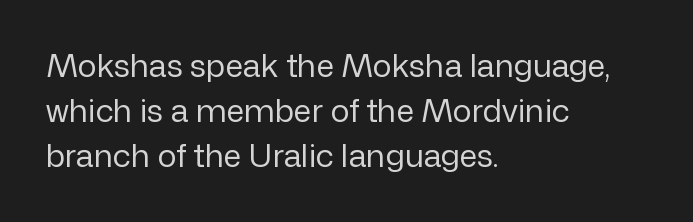
Letters have the restrained weight of plain body copy at most. The passage shown is typed in a proportional face where columns would drift. Line spacing here is normal. Short note: letters normally spaced. Underlining? Definitely not there.
